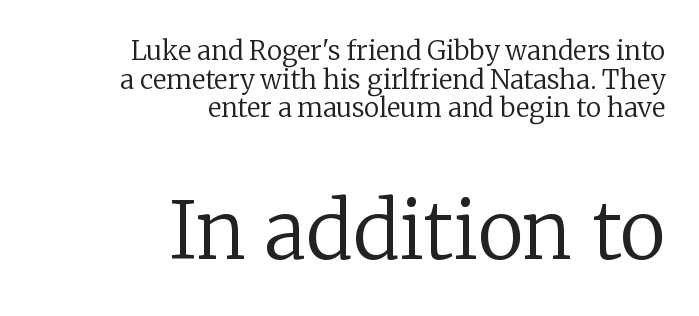
The image shows 78 px regular-weight serif type, upright; set right-aligned, tight line spacing (1.1x), normal letter spacing, not underlined; the second (bottom) block is 3.0x larger; low stroke contrast and a medium x-height.
